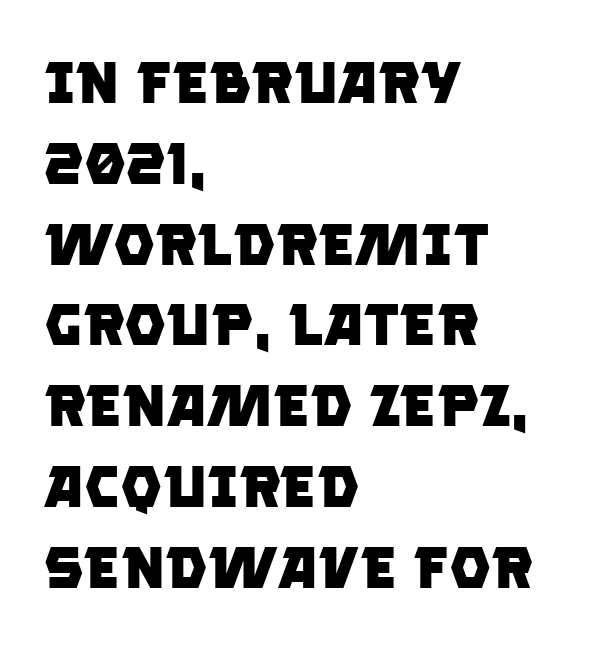
{"serif": "no", "bold": "yes", "weight": "heavy", "width": "normal", "stroke_contrast": "low", "x_height": "large", "monospaced": "no", "underline": "no", "align": "left", "line_spacing": "normal", "line_spacing_ratio": 1.37, "letter_spacing": "normal", "letter_spacing_em": 0.0, "glyph_px": 59}
